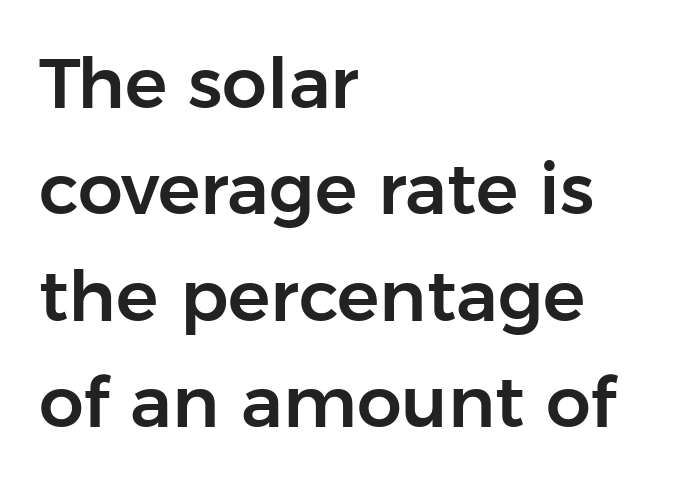
Q: Is the text italic (slanted)? A: No, it is upright.
Q: Is the typeface a serif or a sans-serif typeface? A: Sans-serif.
Q: Is the text underlined? A: No.
Q: How is the paragraph aligned? A: Left-aligned.
Q: Is the spacing between letters normal or unusually wide? A: Normal.
Q: Is the spacing between lines tight, normal or loose? A: Normal.
Q: Width (condensed, normal, or wide)? A: Normal.
Q: Stroke contrast? A: Low.
Q: x-height? A: Medium.
Q: Monospaced? A: No.
